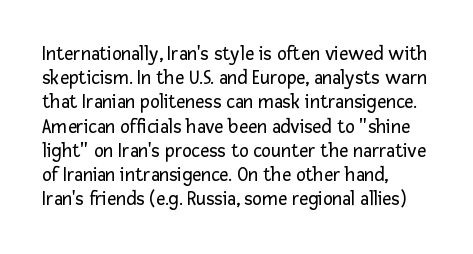
The image shows 20 px text type, upright; set left-aligned, line spacing 1.21x, normal letter spacing, not underlined.
